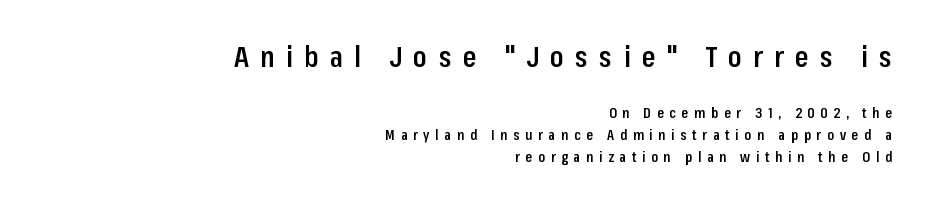
{"serif": "no", "italic": "no", "bold": "semi", "weight": "semibold", "width": "condensed", "stroke_contrast": "low", "x_height": "medium", "monospaced": "no", "underline": "no", "align": "right", "line_spacing": "normal", "line_spacing_ratio": 1.56, "letter_spacing": "wide", "letter_spacing_em": 0.4, "larger_block": "first", "size_ratio": 2.0, "glyph_px": 28}
